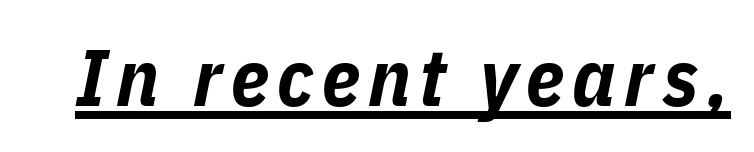
The image shows 80 px bold, condensed type, italic (leaning right); set underlined; low stroke contrast and a medium x-height.
